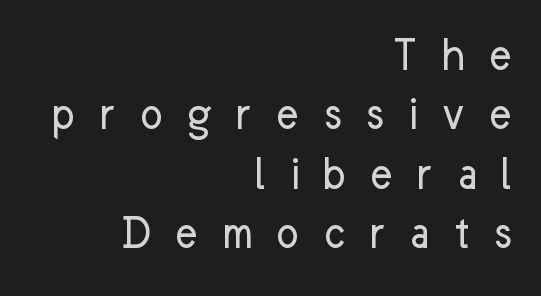
Looks like regular typesetting: each glyph gets only the width it needs. Typeset ragged left — the right edge is the straight one. Note: no serifs on the glyphs. No word sits above an underline. Do the letters lean? They stand straight. Tracking value appears strongly positive — letters spread wide.
